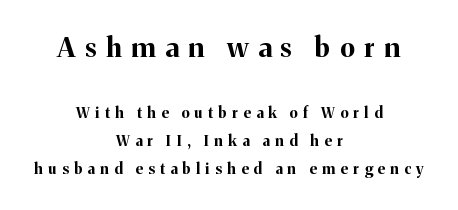
{"italic": "no", "bold": "yes", "underline": "no", "align": "center", "line_spacing_ratio": 1.89, "letter_spacing": "wide", "letter_spacing_em": 0.36, "larger_block": "first", "size_ratio": 1.8, "glyph_px": 27}
